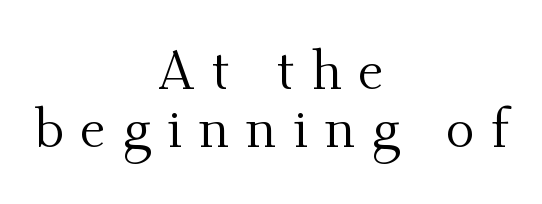
This rendering widens character spacing well past its baseline value. What's the leading like? Squeezed, with rows nearly overlapping. Every character sits straight up, as roman type does. Typographically, this falls in the serif category. Decoration check: the copy has no underline.
